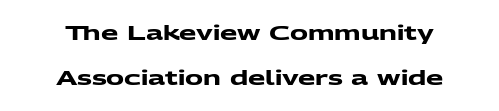
{"bold": "yes", "underline": "no", "align": "center", "line_spacing": "loose", "line_spacing_ratio": 2.27, "letter_spacing": "normal", "letter_spacing_em": 0.0, "glyph_px": 20}
